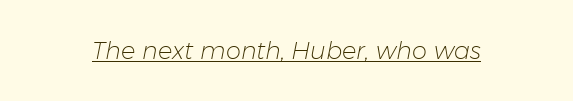
{"italic": "yes", "lean": "right", "slant_degrees": 11, "bold": "no", "underline": "yes", "letter_spacing": "normal", "letter_spacing_em": 0.0, "glyph_px": 24}
